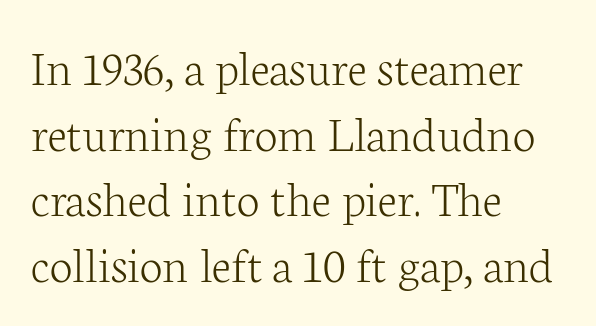
The face used here is rendered with its standard letterfit. The letters stand straight up with perfectly vertical stems. The rendering uses a moderate line-height, typical for paragraphs. Any mark beneath the type? The region is blank. The rendering uses natural spacing where letterforms have individual widths. Bold? No — there's no thickening of the strokes.
